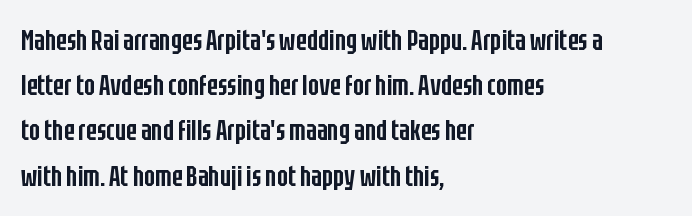
Varying glyph widths throughout — classic text-font behaviour. Horizontally, the lines are justified to the leading edge only. Regarding serifs, this sample does without them. Regular leading.
